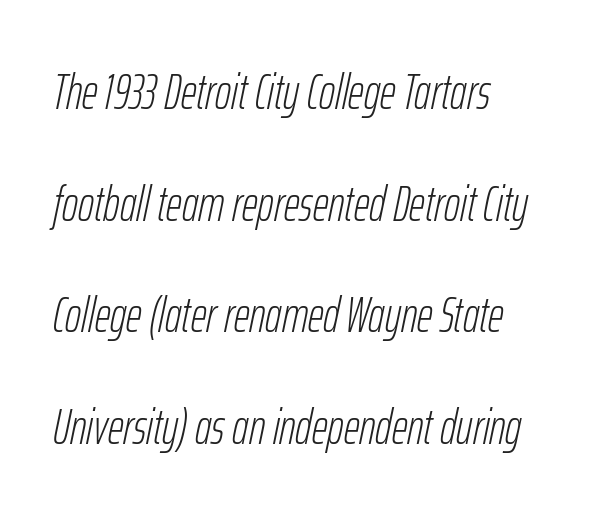
{"italic": "yes", "lean": "right", "slant_degrees": 12, "bold": "no", "weight": "light", "width": "condensed", "stroke_contrast": "low", "x_height": "medium", "monospaced": "no", "underline": "no", "line_spacing": "loose", "line_spacing_ratio": 2.28, "letter_spacing": "normal", "letter_spacing_em": 0.0, "glyph_px": 49}
